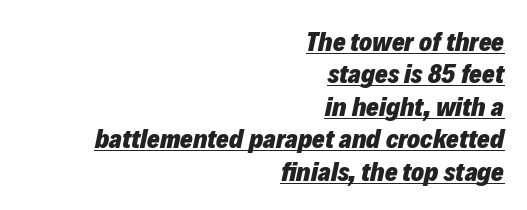
{"italic": "yes", "lean": "right", "slant_degrees": 12, "bold": "yes", "underline": "yes", "align": "right", "line_spacing_ratio": 1.2, "letter_spacing": "normal", "letter_spacing_em": 0.0, "glyph_px": 27}
